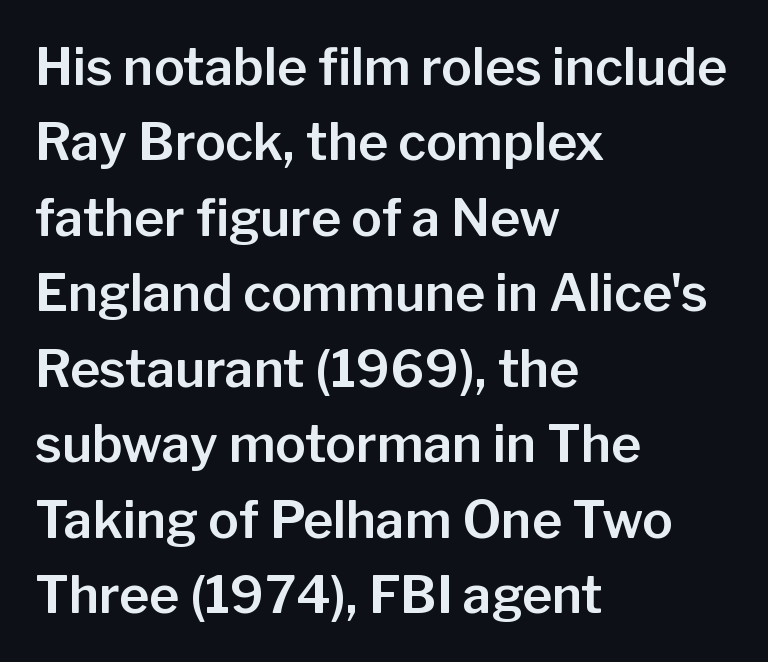
{"serif": "no", "italic": "no", "width": "normal", "stroke_contrast": "low", "x_height": "medium", "monospaced": "no", "underline": "no", "align": "left", "line_spacing": "normal", "line_spacing_ratio": 1.48, "letter_spacing": "normal", "letter_spacing_em": 0.0, "glyph_px": 51}
